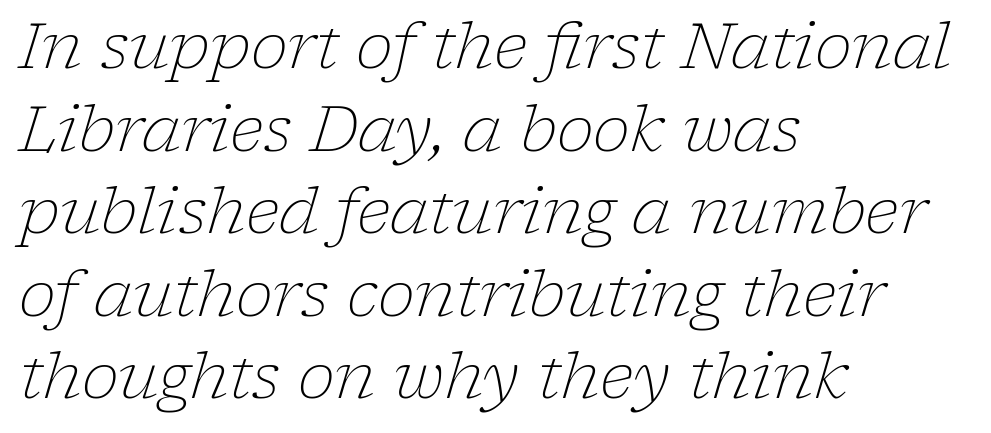
{"serif": "yes", "italic": "yes", "lean": "right", "slant_degrees": 17, "bold": "no", "weight": "light", "width": "normal", "stroke_contrast": "low", "x_height": "medium", "monospaced": "no", "underline": "no", "align": "left", "line_spacing": "normal", "line_spacing_ratio": 1.31, "letter_spacing": "normal", "letter_spacing_em": 0.0, "glyph_px": 63}
